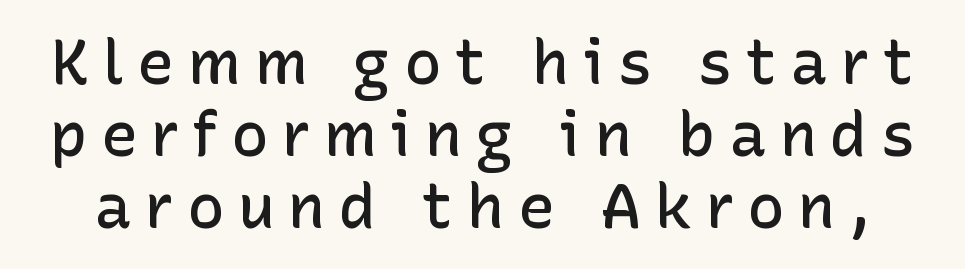
{"serif": "no", "italic": "no", "bold": "semi", "weight": "semibold", "width": "normal", "stroke_contrast": "low", "x_height": "medium", "monospaced": "no", "underline": "no", "line_spacing_ratio": 1.16, "letter_spacing": "wide", "letter_spacing_em": 0.22, "glyph_px": 62}
